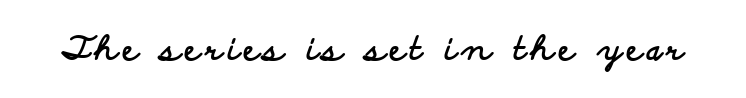
Q: Is the text bold? A: Yes.
Q: Is the text italic (slanted)? A: Yes.
Q: Is the typeface a serif or a sans-serif typeface? A: Sans-serif.
Q: Is the text underlined? A: No.
Q: Width (condensed, normal, or wide)? A: Wide.
Q: Stroke contrast? A: Low.
Q: x-height? A: Small.
Q: Monospaced? A: No.
